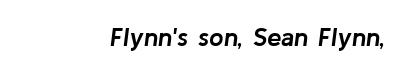
The image shows 26 px bold type, italic (leaning right); set normal letter spacing, not underlined.
